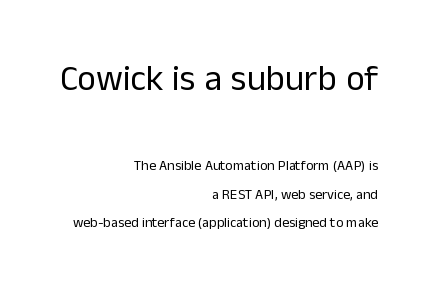
Q: Is the text bold? A: No.
Q: Is the text italic (slanted)? A: No, it is upright.
Q: Is the typeface a serif or a sans-serif typeface? A: Sans-serif.
Q: Is the text underlined? A: No.
Q: How is the paragraph aligned? A: Right-aligned.
Q: Is the spacing between letters normal or unusually wide? A: Normal.
Q: Is the spacing between lines tight, normal or loose? A: Loose.
Q: Which block of text is set in a larger size, the first (top) or the second (bottom)? A: The first (top) one.
Q: Width (condensed, normal, or wide)? A: Normal.
Q: Stroke contrast? A: Low.
Q: x-height? A: Medium.
Q: Monospaced? A: No.
